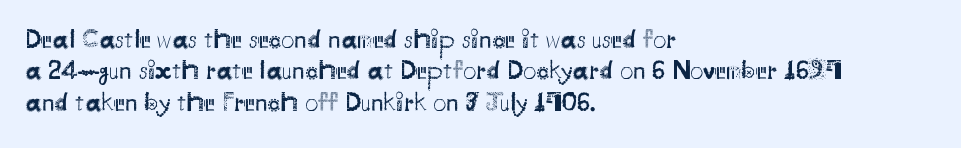
{"italic": "no", "bold": "no", "underline": "no", "align": "left", "line_spacing_ratio": 1.21, "letter_spacing": "normal", "letter_spacing_em": 0.0, "glyph_px": 26}
